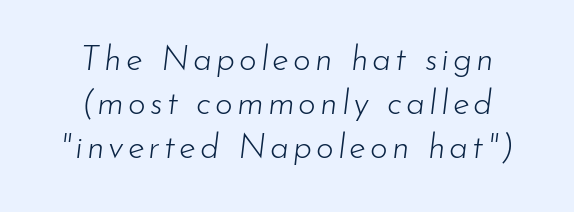
Think of a printed novel: that variable character pitch is what you see here. The strokes carry an ordinary text weight at most. The foot of each line stays bare and open. Slant detected: the letters are inclined.
